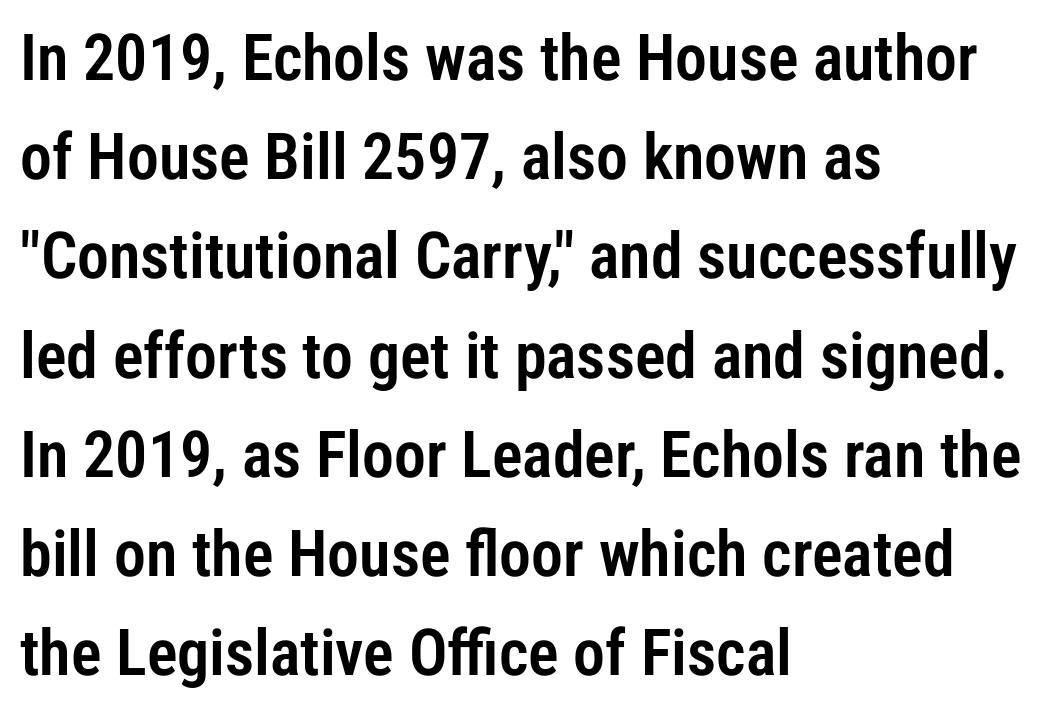
A bare baseline throughout the passage. The text was rendered using a sans face with plain stroke endings. Short note: letters normally spaced. Whoever set this chose a conventional vertical rhythm. Ascenders rise straight up at ninety degrees. Each line starts at the same left margin while the right side varies.
